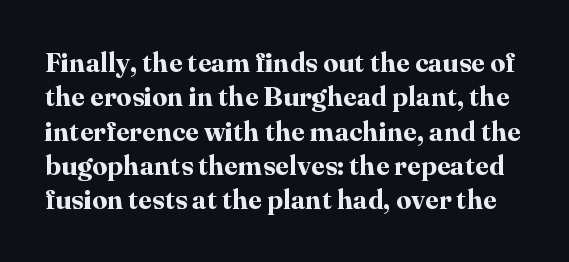
Q: Is the text bold? A: Yes.
Q: Is the text italic (slanted)? A: No, it is upright.
Q: Is the text underlined? A: No.
Q: Is the spacing between letters normal or unusually wide? A: Normal.
Q: Is the spacing between lines tight, normal or loose? A: Normal.
